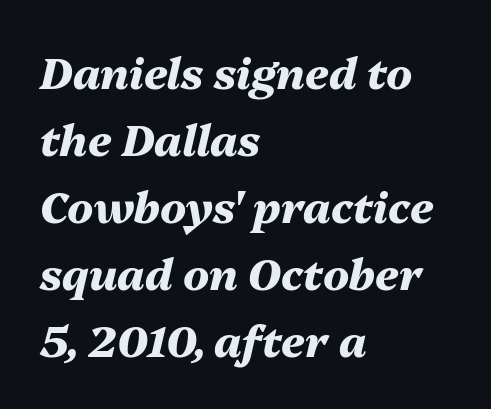
{"italic": "yes", "lean": "right", "slant_degrees": 13, "bold": "yes", "weight": "heavy", "width": "normal", "stroke_contrast": "medium", "x_height": "medium", "monospaced": "no", "underline": "no", "align": "left", "line_spacing": "normal", "line_spacing_ratio": 1.56, "letter_spacing": "normal", "letter_spacing_em": 0.0, "glyph_px": 43}
